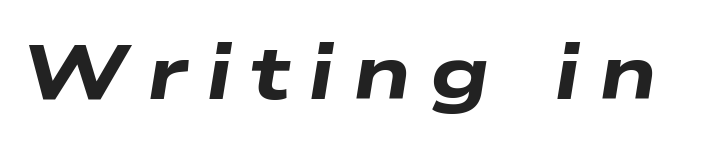
Q: Is the text bold? A: Yes.
Q: Is the text italic (slanted)? A: Yes, it leans right by about 9 degrees.
Q: Is the text underlined? A: No.
Q: Is the spacing between letters normal or unusually wide? A: Unusually wide.
Q: Width (condensed, normal, or wide)? A: Wide.
Q: Stroke contrast? A: Low.
Q: x-height? A: Medium.
Q: Monospaced? A: No.
